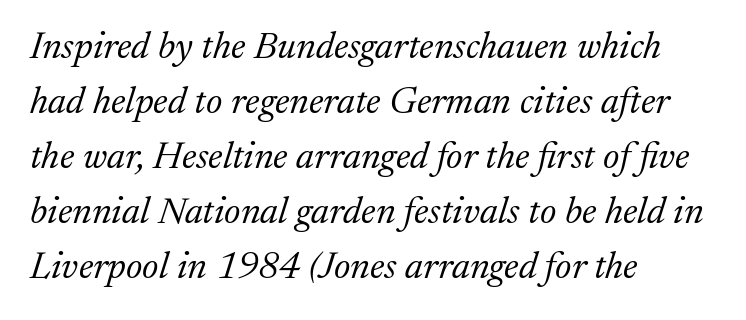
{"serif": "yes", "italic": "yes", "lean": "right", "slant_degrees": 17, "bold": "no", "weight": "light", "width": "normal", "stroke_contrast": "medium", "x_height": "medium", "monospaced": "no", "underline": "no", "align": "left", "line_spacing": "normal", "line_spacing_ratio": 1.45, "letter_spacing": "normal", "letter_spacing_em": 0.0, "glyph_px": 38}
